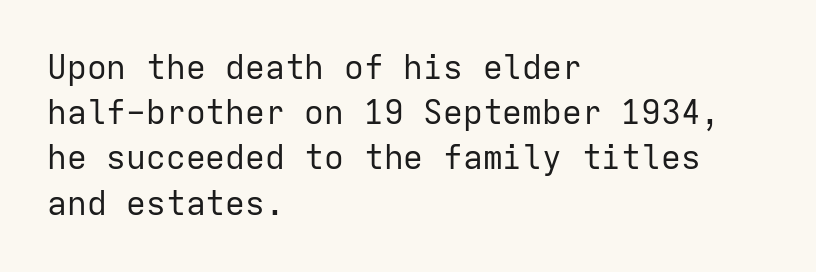
Q: Is the text bold? A: No.
Q: Is the text italic (slanted)? A: No, it is upright.
Q: Is the typeface a serif or a sans-serif typeface? A: Sans-serif.
Q: Is the text underlined? A: No.
Q: How is the paragraph aligned? A: Left-aligned.
Q: Is the spacing between letters normal or unusually wide? A: Normal.
Q: Is the spacing between lines tight, normal or loose? A: Normal.
Q: Width (condensed, normal, or wide)? A: Normal.
Q: Stroke contrast? A: Low.
Q: x-height? A: Medium.
Q: Monospaced? A: Yes.
